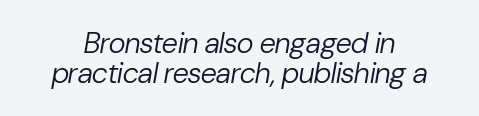
The image shows 29 px regular-weight type, italic (leaning right); set tight line spacing (1.03x), normal letter spacing, not underlined; low stroke contrast and a medium x-height.
